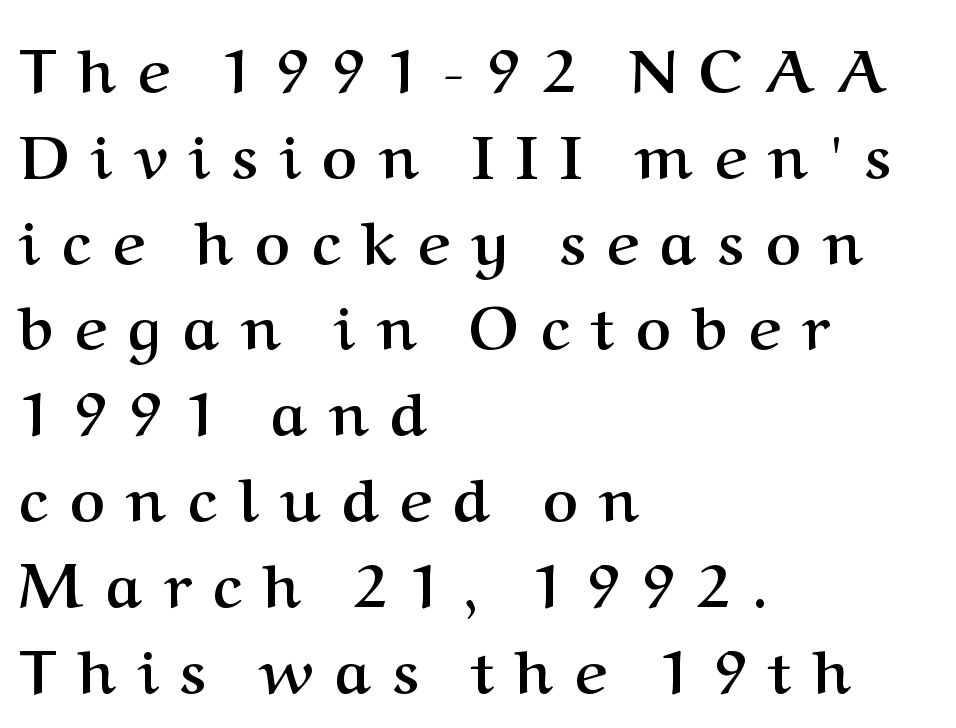
{"serif": "yes", "italic": "no", "bold": "yes", "weight": "semibold", "width": "normal", "stroke_contrast": "medium", "x_height": "medium", "monospaced": "no", "underline": "no", "align": "left", "line_spacing": "normal", "line_spacing_ratio": 1.43, "letter_spacing": "wide", "letter_spacing_em": 0.37, "glyph_px": 60}
